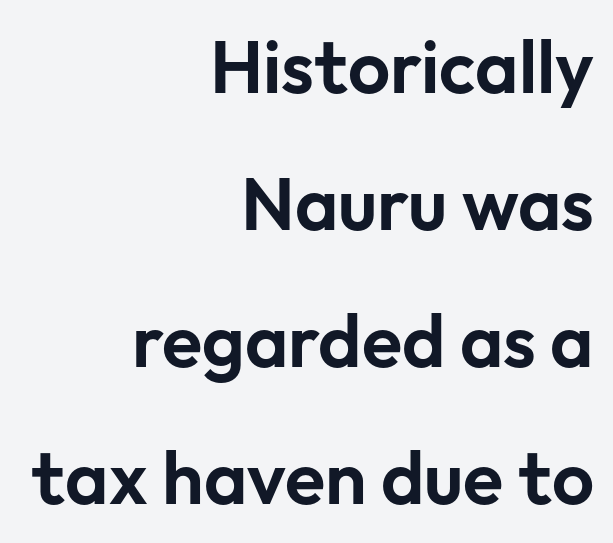
These lines stack with their right ends in a neat column. Nobody touched the tracking dial on this one. Nobody drew a line under any word here. Proportional: the letters do not fall into vertical columns. Posture: vertical.
